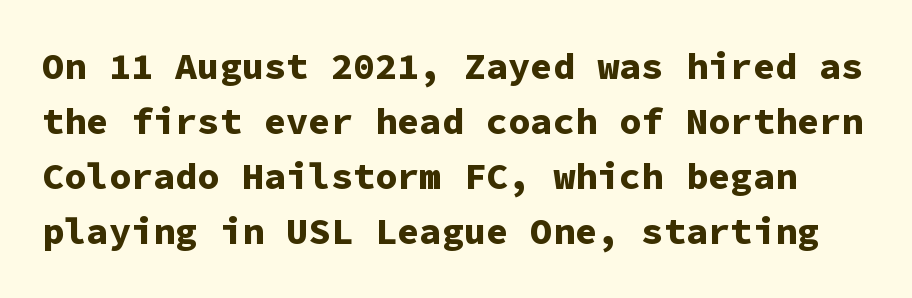
{"serif": "no", "italic": "no", "bold": "yes", "weight": "bold", "width": "normal", "stroke_contrast": "low", "x_height": "medium", "monospaced": "yes", "underline": "no", "line_spacing": "normal", "line_spacing_ratio": 1.49, "letter_spacing": "normal", "letter_spacing_em": 0.0, "glyph_px": 37}
